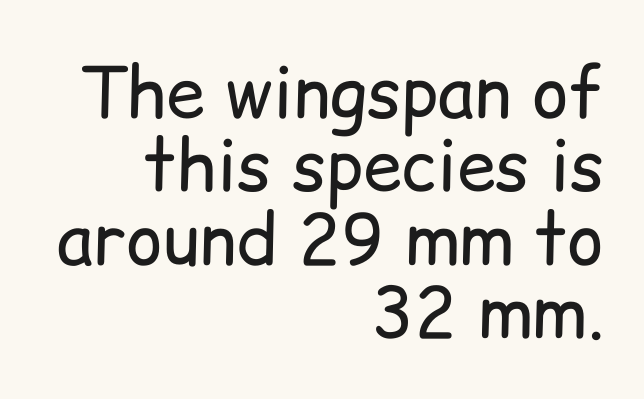
Classification — sans serif. The ragged edge is on the left, which tells us the setting is flush right. The passage shown is not bold in any degree. Anything drawn beneath the words? Only blank space. Characters remain perfectly vertical along every line. Varying glyph widths throughout — classic text-font behaviour.
